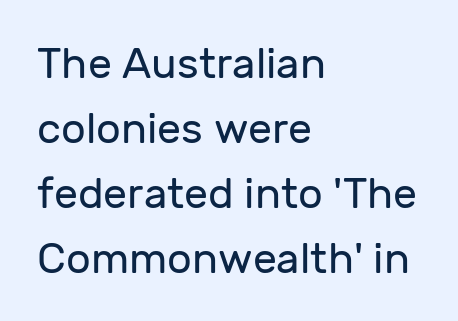
Q: Is the text bold? A: No.
Q: Is the text italic (slanted)? A: No, it is upright.
Q: Is the typeface a serif or a sans-serif typeface? A: Sans-serif.
Q: Is the text underlined? A: No.
Q: How is the paragraph aligned? A: Left-aligned.
Q: Is the spacing between letters normal or unusually wide? A: Normal.
Q: Is the spacing between lines tight, normal or loose? A: Normal.
Q: Width (condensed, normal, or wide)? A: Normal.
Q: Stroke contrast? A: Low.
Q: x-height? A: Medium.
Q: Monospaced? A: No.
